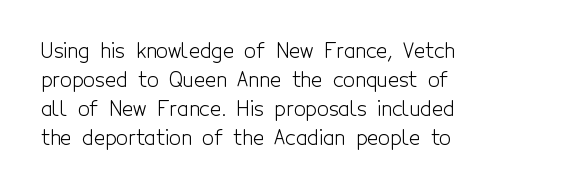
Q: Is the text bold? A: No.
Q: Is the text italic (slanted)? A: No, it is upright.
Q: Is the text underlined? A: No.
Q: How is the paragraph aligned? A: Left-aligned.
Q: Is the spacing between letters normal or unusually wide? A: Normal.
Q: Is the spacing between lines tight, normal or loose? A: Normal.
